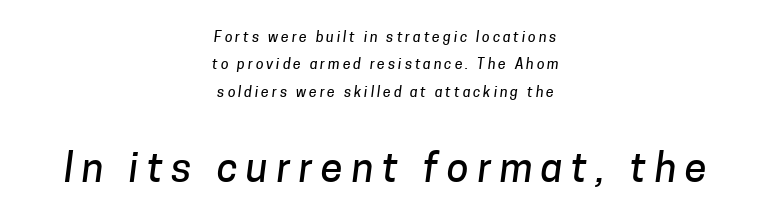
Q: Is the typeface a serif or a sans-serif typeface? A: Sans-serif.
Q: Is the text underlined? A: No.
Q: How is the paragraph aligned? A: Centered.
Q: Is the spacing between letters normal or unusually wide? A: Unusually wide.
Q: Is the spacing between lines tight, normal or loose? A: Loose.
Q: Which block of text is set in a larger size, the first (top) or the second (bottom)? A: The second (bottom) one.
Q: Width (condensed, normal, or wide)? A: Normal.
Q: Stroke contrast? A: Low.
Q: x-height? A: Medium.
Q: Monospaced? A: No.
